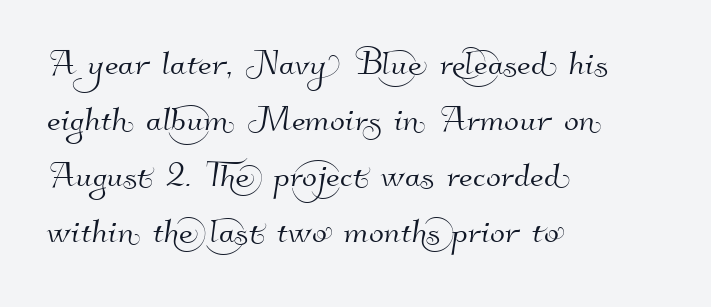
The image shows 44 px sans-serif type; set left-aligned, normal line spacing (1.27x), normal letter spacing, not underlined; high stroke contrast and a small x-height.
